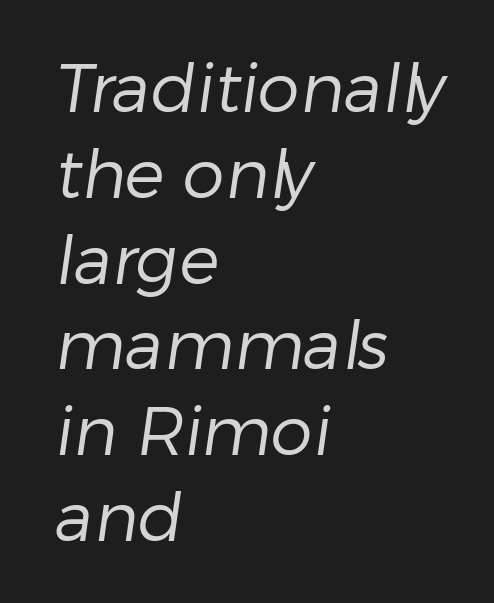
The letterforms sit shoulder to shoulder at normal distance. In terms of leading, this rendering sits right in the middle. The face used here is proportionally spaced, like ordinary book or web type. The text was rendered using a sans face with plain stroke endings. Heft: none added — not bold. A student would call this left alignment; a typographer would say flush left, rag right.
